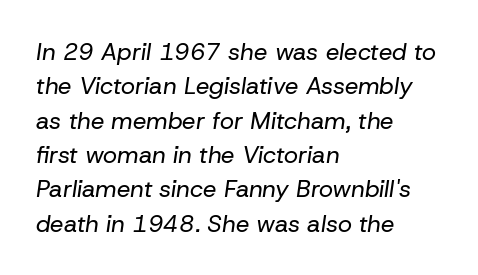
The text carries the slant typical of an italic or oblique font. Default kerning and tracking; the words read as compact shapes. The vertical gap from one line to the next is medium. Each line starts at the same left margin while the right side varies.
